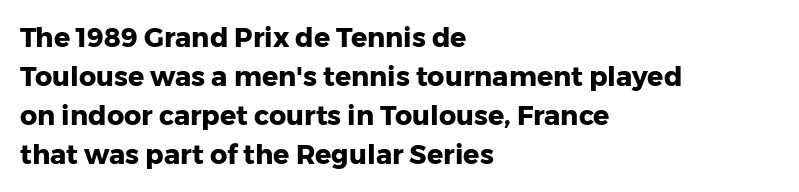
The image shows 27 px bold type, upright; set left-aligned, normal line spacing (1.45x), normal letter spacing, not underlined.
